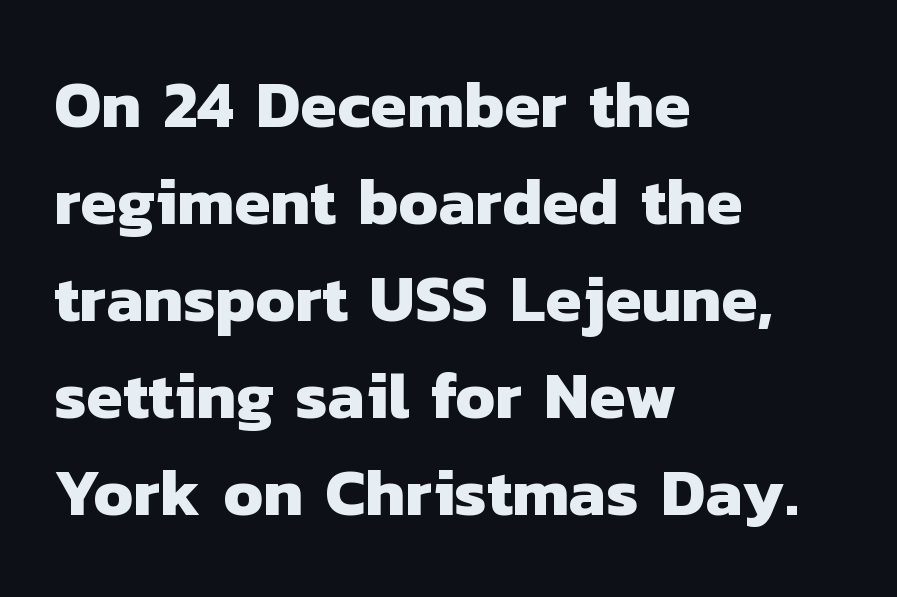
Q: Is the text bold? A: Yes.
Q: Is the typeface a serif or a sans-serif typeface? A: Sans-serif.
Q: Is the text underlined? A: No.
Q: How is the paragraph aligned? A: Left-aligned.
Q: Is the spacing between letters normal or unusually wide? A: Normal.
Q: Is the spacing between lines tight, normal or loose? A: Normal.
Q: Width (condensed, normal, or wide)? A: Normal.
Q: Stroke contrast? A: Low.
Q: x-height? A: Medium.
Q: Monospaced? A: No.
